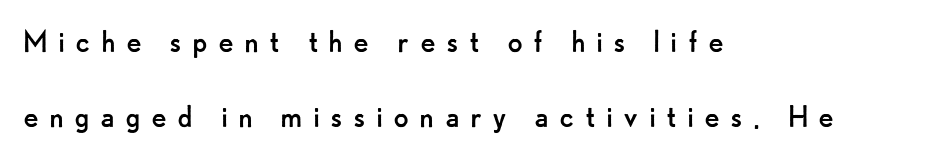
{"serif": "no", "italic": "no", "bold": "no", "weight": "regular", "width": "normal", "stroke_contrast": "low", "x_height": "small", "monospaced": "no", "underline": "no", "align": "left", "line_spacing": "loose", "line_spacing_ratio": 2.07, "letter_spacing": "wide", "letter_spacing_em": 0.28, "glyph_px": 36}
